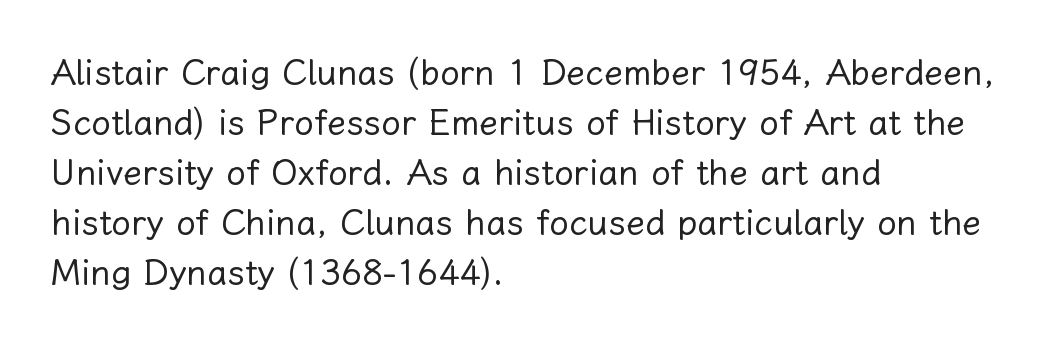
Q: Is the text bold? A: No.
Q: Is the text italic (slanted)? A: No, it is upright.
Q: Is the text underlined? A: No.
Q: How is the paragraph aligned? A: Left-aligned.
Q: Is the spacing between letters normal or unusually wide? A: Normal.
Q: Is the spacing between lines tight, normal or loose? A: Normal.
Q: Width (condensed, normal, or wide)? A: Normal.
Q: Stroke contrast? A: Low.
Q: x-height? A: Medium.
Q: Monospaced? A: No.
